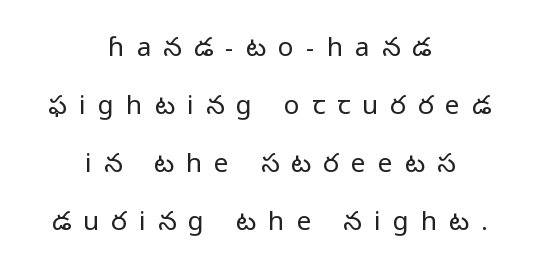
Between one letter and the next there's a generous, obvious gap. Words float on clear page, feet unadorned. This block would shrink considerably if given ordinary leading; it's expanded now. Typeset on center — no edge is straight. Each stroke keeps to a modest, everyday thickness or less. Designer's note — italics off, roman on.
